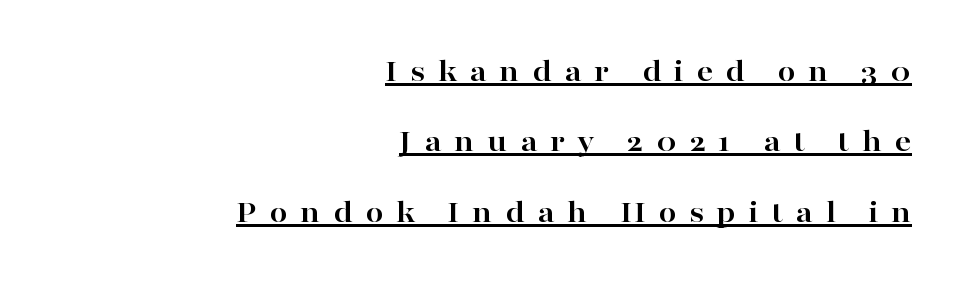
Q: Is the text bold? A: Yes.
Q: Is the text italic (slanted)? A: No, it is upright.
Q: Is the typeface a serif or a sans-serif typeface? A: Serif.
Q: Is the text underlined? A: Yes.
Q: How is the paragraph aligned? A: Right-aligned.
Q: Is the spacing between letters normal or unusually wide? A: Unusually wide.
Q: Is the spacing between lines tight, normal or loose? A: Loose.
Q: Width (condensed, normal, or wide)? A: Wide.
Q: Stroke contrast? A: High.
Q: x-height? A: Medium.
Q: Monospaced? A: No.
